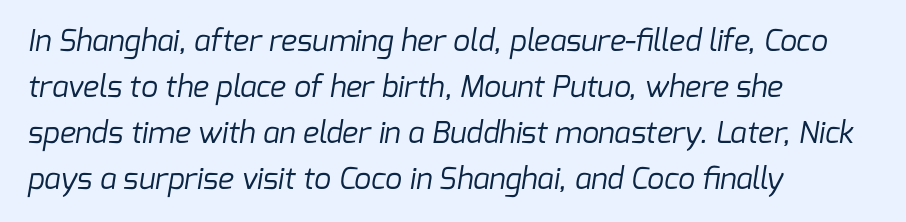
{"serif": "no", "bold": "no", "weight": "regular", "width": "normal", "stroke_contrast": "low", "x_height": "medium", "monospaced": "no", "underline": "no", "align": "left", "line_spacing": "normal", "line_spacing_ratio": 1.53, "letter_spacing": "normal", "letter_spacing_em": 0.0, "glyph_px": 30}
